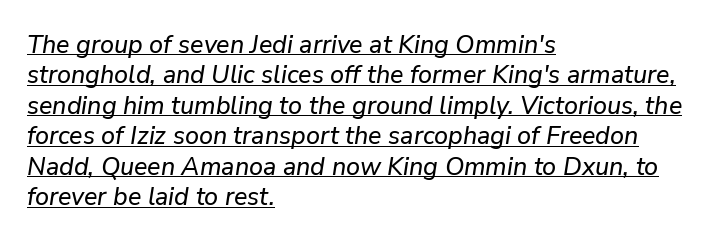
The paragraph has a hard left edge and a soft right edge. This sample uses an oblique cut, with every glyph tilted off the vertical. These lines keep a tight, regular rhythm from letter to letter. These characters rest on top of a visible drawn line.
